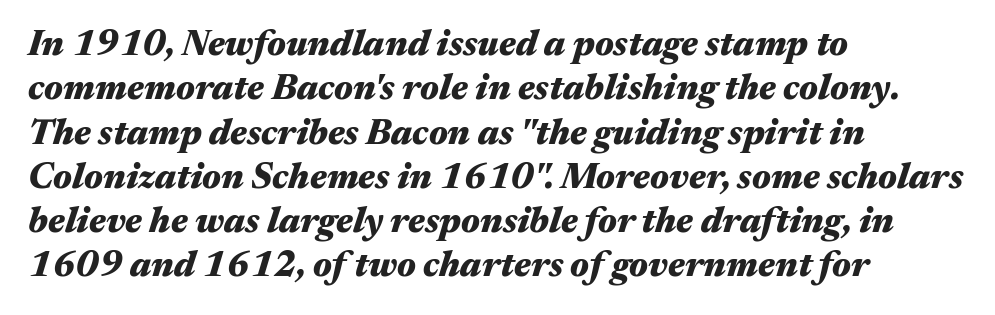
The image shows 36 px heavy, wide type, italic (leaning right); set left-aligned, line spacing 1.23x, normal letter spacing, not underlined; medium stroke contrast and a medium x-height.
